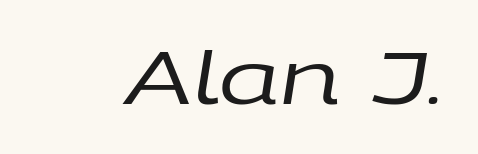
Counters stay open thanks to moderate or lighter strokes. No extra tracking has been applied to these lines. Character widths vary here, with narrow letters taking less room than wide ones. Descenders hang freely into open space. Tall strokes in this sample are angled rather than plumb.
